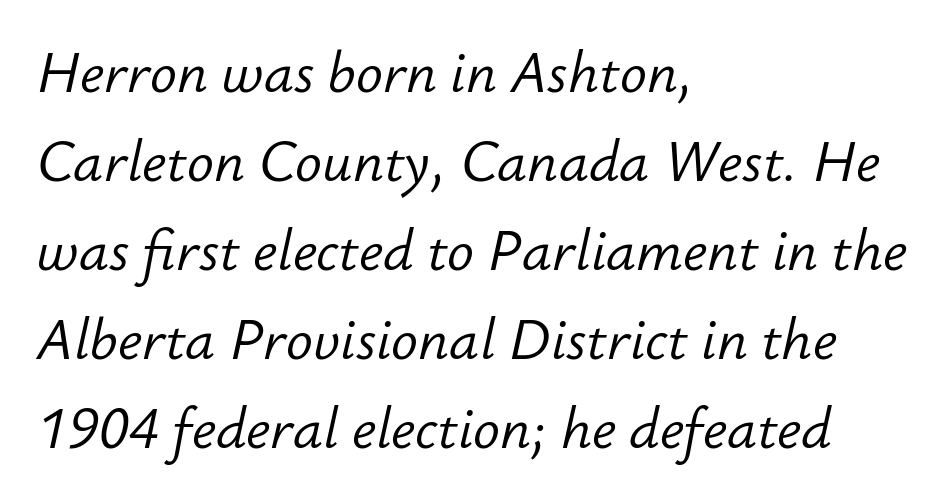
Heft: none added — not bold. Glyph-to-glyph distance matches everyday printed text. The block of text has a typical density, with ordinary space between rows. Posture: slanted.
